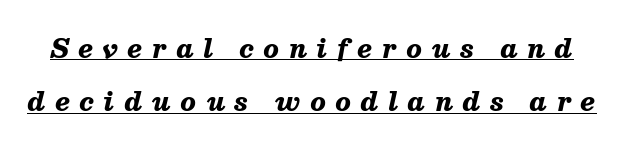
Q: Is the text bold? A: Yes.
Q: Is the text italic (slanted)? A: Yes, it leans right by about 13 degrees.
Q: Is the text underlined? A: Yes.
Q: Is the spacing between letters normal or unusually wide? A: Unusually wide.
Q: Is the spacing between lines tight, normal or loose? A: Loose.
